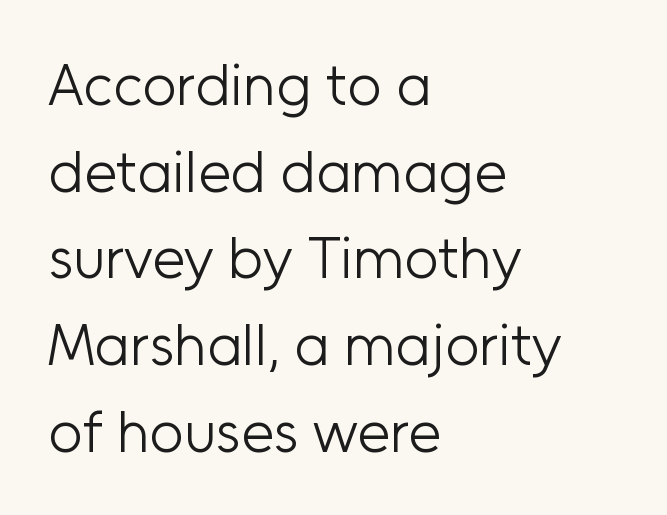
Short and long lines alike share a common starting point at left. Letterform terminals end flat and unadorned throughout the passage. Varying glyph widths throughout — classic text-font behaviour. This sample uses plain, unmodified letter spacing. Posture: straight, roman, zero tilt. Whoever set this chose a conventional vertical rhythm.
